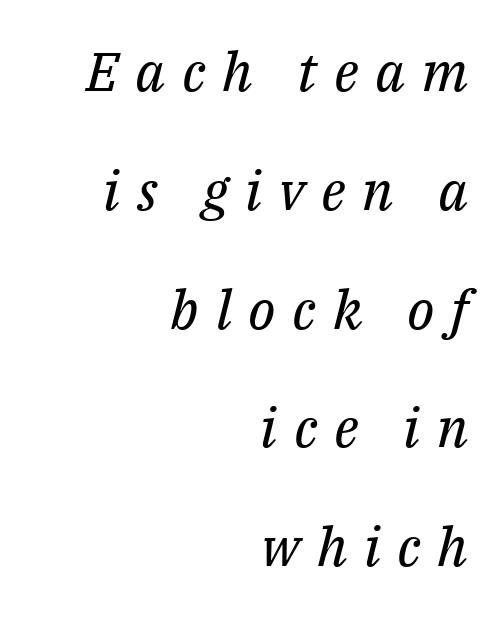
{"serif": "yes", "italic": "yes", "lean": "right", "slant_degrees": 14, "bold": "no", "weight": "regular", "width": "normal", "stroke_contrast": "medium", "x_height": "medium", "monospaced": "no", "underline": "no", "align": "right", "line_spacing": "loose", "line_spacing_ratio": 2.2, "letter_spacing": "wide", "letter_spacing_em": 0.31, "glyph_px": 54}
